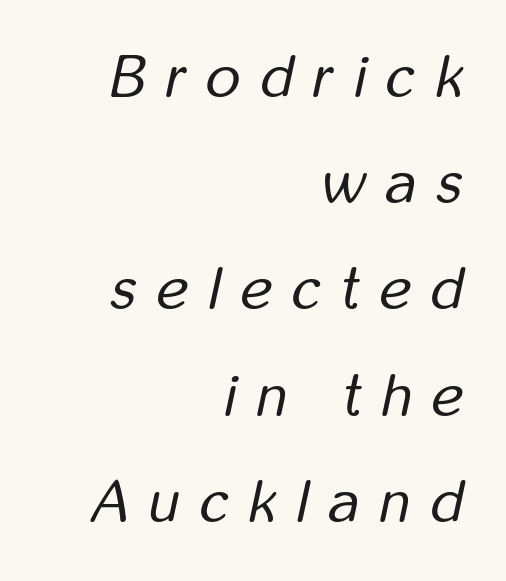
Typeset ragged left — the right edge is the straight one. Is the type slanted? Yes — the strokes lean at a clear angle. Proportional: the letters do not fall into vertical columns. Compared with typical body copy, the letter spacing here is much looser.
